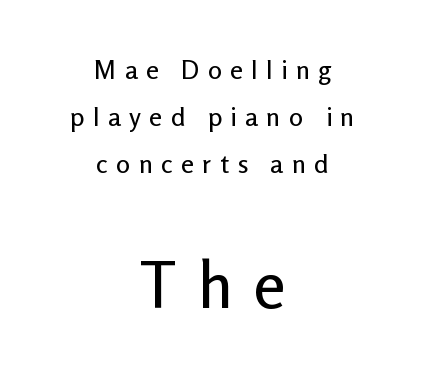
The space directly below the letters is spotless. Which chunk is bigger? The second one — the bottom block dwarfs the top. The rendering positions every line midway between the sides. This sample uses an upright cut, with every glyph sitting square on the baseline. Stroke terminals: plain, sans-serif.
